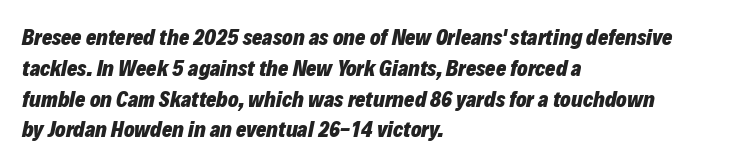
{"italic": "yes", "lean": "right", "slant_degrees": 12, "bold": "yes", "underline": "no", "align": "left", "line_spacing": "normal", "line_spacing_ratio": 1.4, "letter_spacing": "normal", "letter_spacing_em": 0.0, "glyph_px": 22}
